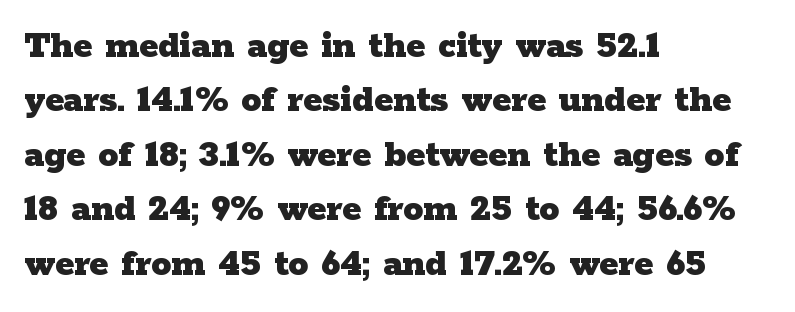
Q: Is the text bold? A: Yes.
Q: Is the text italic (slanted)? A: No, it is upright.
Q: Is the typeface a serif or a sans-serif typeface? A: Serif.
Q: Is the text underlined? A: No.
Q: How is the paragraph aligned? A: Left-aligned.
Q: Is the spacing between letters normal or unusually wide? A: Normal.
Q: Is the spacing between lines tight, normal or loose? A: Normal.
Q: Width (condensed, normal, or wide)? A: Wide.
Q: Stroke contrast? A: Low.
Q: x-height? A: Medium.
Q: Monospaced? A: No.
